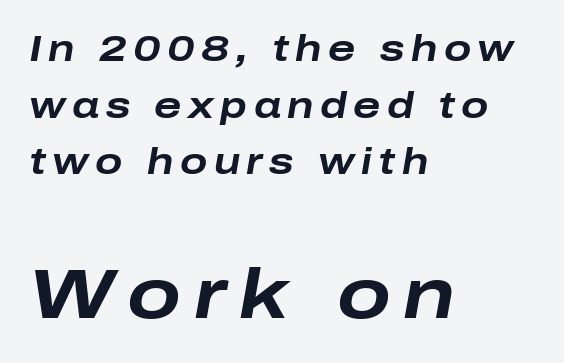
{"italic": "yes", "lean": "right", "slant_degrees": 10, "bold": "yes", "weight": "bold", "width": "wide", "stroke_contrast": "low", "x_height": "medium", "monospaced": "no", "underline": "no", "align": "left", "line_spacing": "normal", "line_spacing_ratio": 1.57, "larger_block": "second", "size_ratio": 1.97, "glyph_px": 71}
